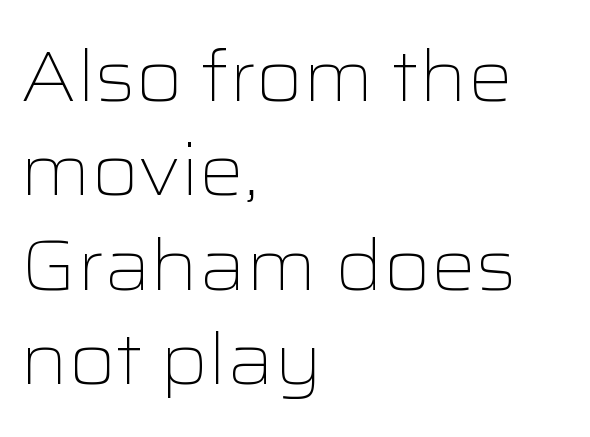
Q: Is the text bold? A: No.
Q: Is the text italic (slanted)? A: No, it is upright.
Q: Is the typeface a serif or a sans-serif typeface? A: Sans-serif.
Q: Is the text underlined? A: No.
Q: How is the paragraph aligned? A: Left-aligned.
Q: Is the spacing between letters normal or unusually wide? A: Normal.
Q: Is the spacing between lines tight, normal or loose? A: Normal.
Q: Width (condensed, normal, or wide)? A: Wide.
Q: Stroke contrast? A: Low.
Q: x-height? A: Medium.
Q: Monospaced? A: No.
